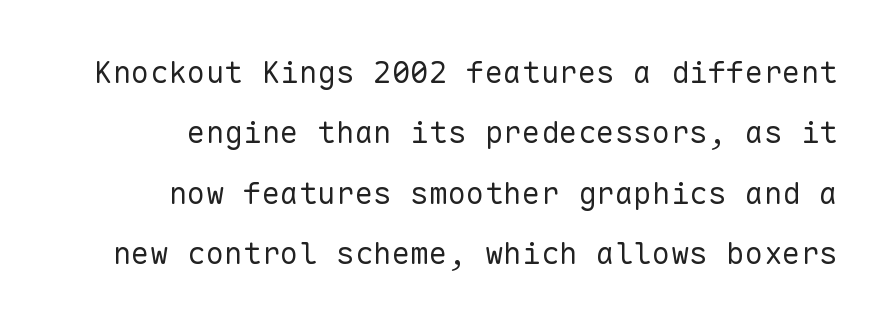
{"serif": "no", "italic": "no", "bold": "no", "weight": "regular", "width": "normal", "stroke_contrast": "low", "x_height": "medium", "monospaced": "yes", "underline": "no", "line_spacing": "loose", "line_spacing_ratio": 1.95, "letter_spacing": "normal", "letter_spacing_em": 0.0, "glyph_px": 31}
